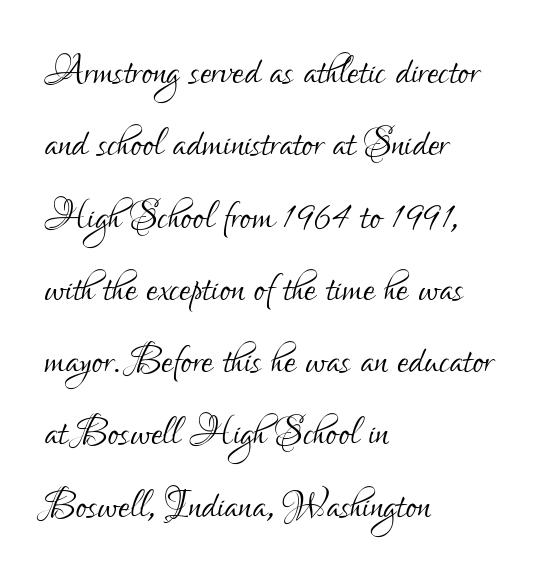
{"serif": "no", "bold": "no", "weight": "light", "width": "condensed", "stroke_contrast": "low", "x_height": "small", "monospaced": "no", "underline": "no", "align": "left", "line_spacing": "normal", "line_spacing_ratio": 1.39, "letter_spacing": "normal", "letter_spacing_em": 0.0, "glyph_px": 52}
